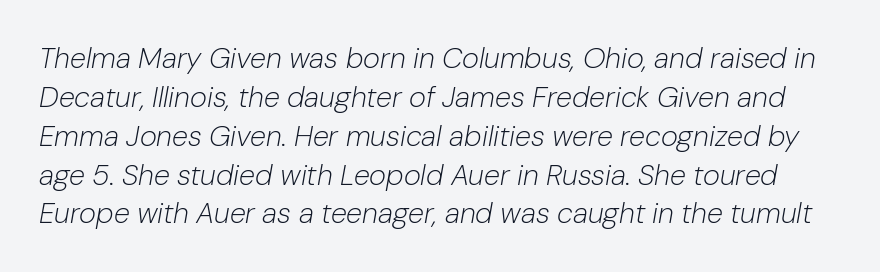
The image shows 29 px light type, italic (leaning right); set normal line spacing (1.34x), normal letter spacing, not underlined; low stroke contrast and a medium x-height.
